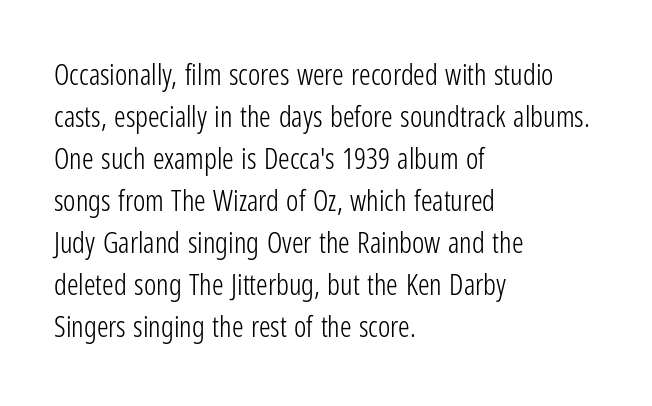
{"serif": "no", "italic": "no", "bold": "no", "weight": "light", "width": "condensed", "stroke_contrast": "low", "x_height": "medium", "monospaced": "no", "underline": "no", "align": "left", "line_spacing": "normal", "line_spacing_ratio": 1.45, "letter_spacing": "normal", "letter_spacing_em": 0.0, "glyph_px": 29}
